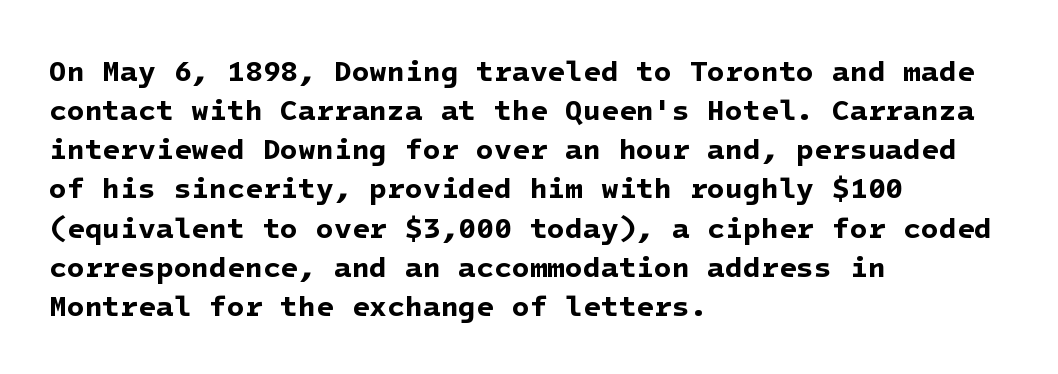
The block of text has a typical density, with ordinary space between rows. Here the glyphs are tracked normally, forming tight word shapes. The letters are bold, with thick, heavy strokes. Rule under the text: the space is simply empty. A student would call this left alignment; a typographer would say flush left, rag right. Serif or sans? Sans — the stroke terminals are bare.
